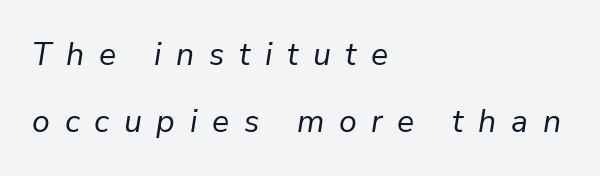
The image shows 32 px regular-weight type, italic (leaning right); set left-aligned, loose line spacing (2.08x), unusually wide letter spacing (+0.46 em), not underlined; low stroke contrast and a medium x-height.
